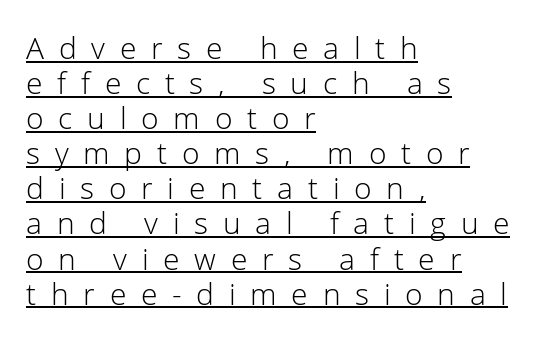
Q: Is the text bold? A: No.
Q: Is the text italic (slanted)? A: No, it is upright.
Q: Is the typeface a serif or a sans-serif typeface? A: Sans-serif.
Q: Is the text underlined? A: Yes.
Q: How is the paragraph aligned? A: Left-aligned.
Q: Is the spacing between letters normal or unusually wide? A: Unusually wide.
Q: Width (condensed, normal, or wide)? A: Normal.
Q: Stroke contrast? A: Low.
Q: x-height? A: Medium.
Q: Monospaced? A: No.
